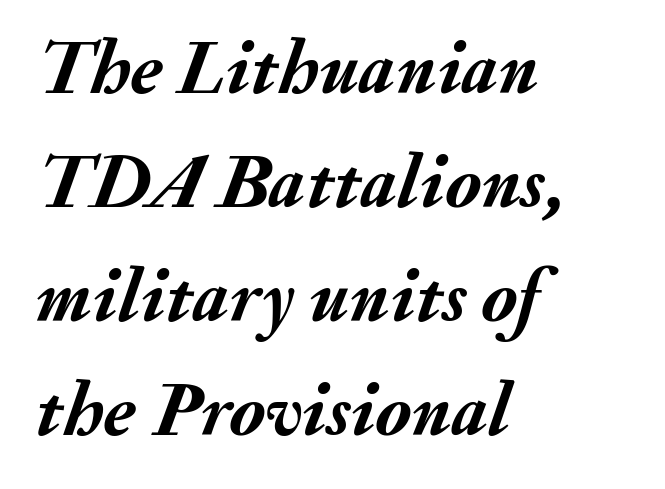
The image shows 76 px semibold type, italic (leaning right); set left-aligned, normal line spacing (1.5x), normal letter spacing, not underlined; medium stroke contrast and a small x-height.
